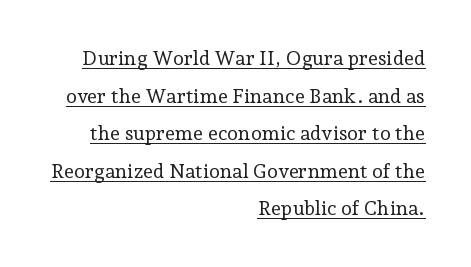
{"italic": "no", "bold": "no", "underline": "yes", "align": "right", "line_spacing_ratio": 1.88, "letter_spacing": "normal", "letter_spacing_em": 0.0, "glyph_px": 20}
